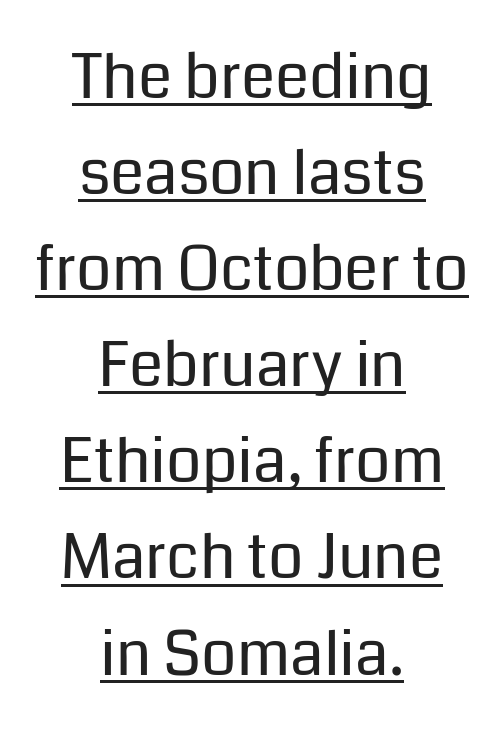
Notice how a bar underscores the lettering throughout. Stem width sits at or under what a default text font uses. Vertically, the passage feels balanced, rows spaced as you'd expect. A student would call this center alignment; a typographer would say set centered. These lines are rendered in a variable-pitch font. Rendered with straight, roman letterforms.
